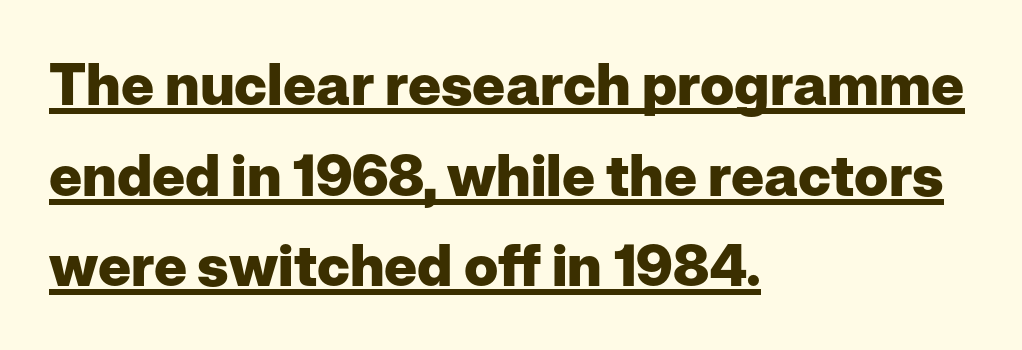
The image shows 57 px heavy sans-serif type, upright; set left-aligned, normal line spacing (1.59x), normal letter spacing, underlined; low stroke contrast and a medium x-height.
